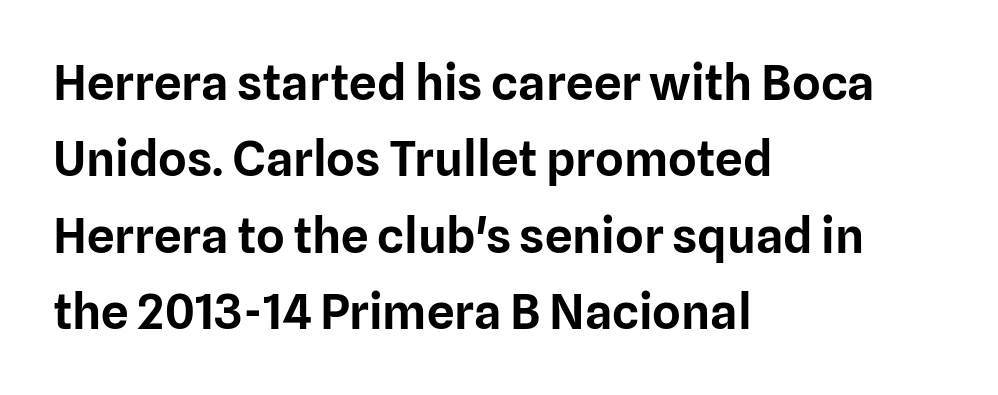
Q: Is the text italic (slanted)? A: No, it is upright.
Q: Is the typeface a serif or a sans-serif typeface? A: Sans-serif.
Q: Is the text underlined? A: No.
Q: How is the paragraph aligned? A: Left-aligned.
Q: Is the spacing between letters normal or unusually wide? A: Normal.
Q: Is the spacing between lines tight, normal or loose? A: Normal.
Q: Width (condensed, normal, or wide)? A: Normal.
Q: Stroke contrast? A: Low.
Q: x-height? A: Medium.
Q: Monospaced? A: No.
